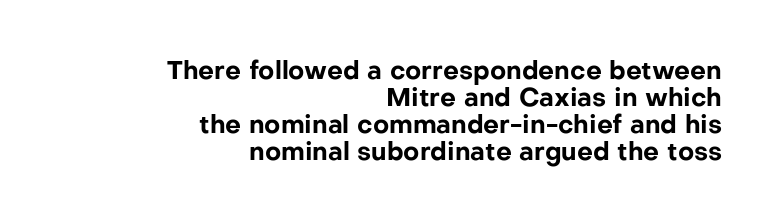
Every character sits straight up, as roman type does. The font is running at its bold setting. Any mark beneath the type? The region is blank. The block of text is dense from top to bottom, with scant space between rows.
